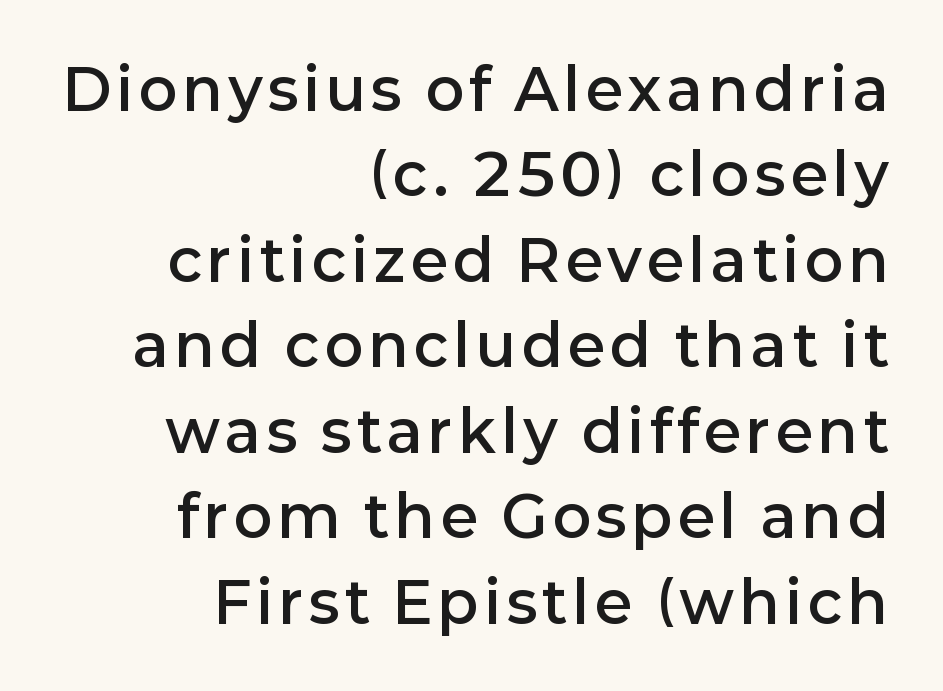
Q: Is the text bold? A: Semi-bold.
Q: Is the text italic (slanted)? A: No, it is upright.
Q: Is the typeface a serif or a sans-serif typeface? A: Sans-serif.
Q: Is the text underlined? A: No.
Q: How is the paragraph aligned? A: Right-aligned.
Q: Is the spacing between lines tight, normal or loose? A: Normal.
Q: Width (condensed, normal, or wide)? A: Normal.
Q: Stroke contrast? A: Low.
Q: x-height? A: Medium.
Q: Monospaced? A: No.
